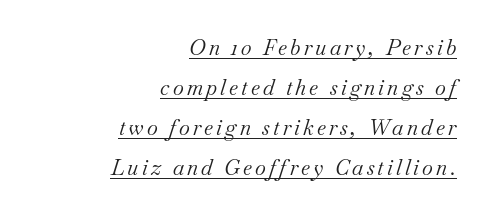
You can see a thin bar hugging the bottom of the glyphs. Style check: oblique. Nothing heavy about these letters — not bold at all. Vertically, the passage feels expansive, rows floating well apart. These lines stack with their right ends in a neat column.
